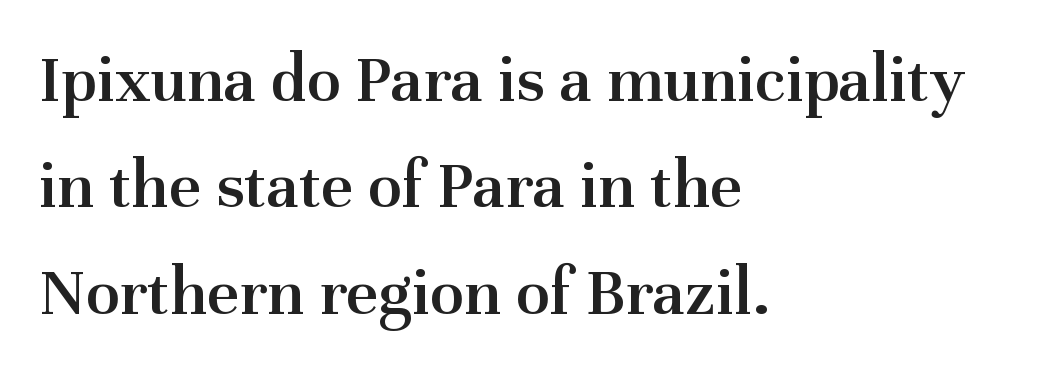
Q: Is the text bold? A: Semi-bold.
Q: Is the text italic (slanted)? A: No, it is upright.
Q: Is the typeface a serif or a sans-serif typeface? A: Serif.
Q: Is the text underlined? A: No.
Q: How is the paragraph aligned? A: Left-aligned.
Q: Is the spacing between letters normal or unusually wide? A: Normal.
Q: Is the spacing between lines tight, normal or loose? A: Normal.
Q: Width (condensed, normal, or wide)? A: Normal.
Q: Stroke contrast? A: Medium.
Q: x-height? A: Medium.
Q: Monospaced? A: No.
